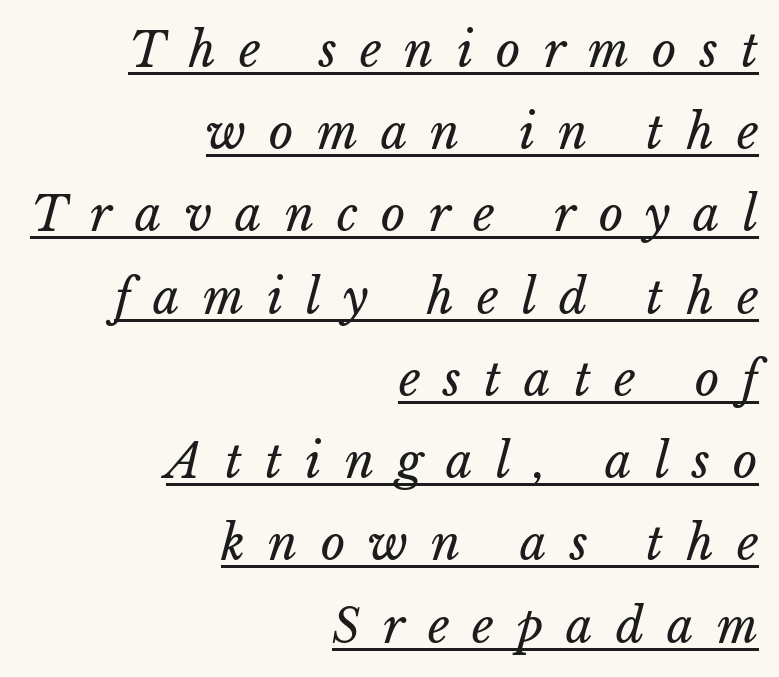
The image shows 47 px regular-weight type; set right-aligned, line spacing 1.75x, unusually wide letter spacing (+0.49 em), underlined; low stroke contrast and a medium x-height.
